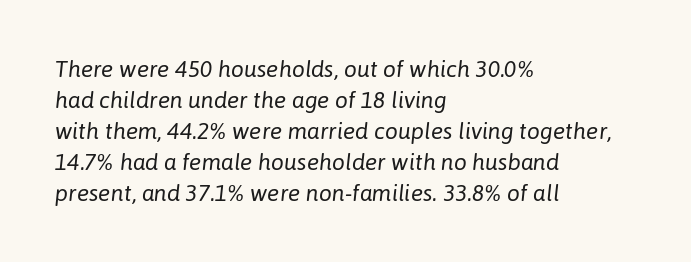
Q: Is the text bold? A: No.
Q: Is the text italic (slanted)? A: Yes, it leans right by about 6 degrees.
Q: Is the text underlined? A: No.
Q: How is the paragraph aligned? A: Left-aligned.
Q: Is the spacing between letters normal or unusually wide? A: Normal.
Q: Is the spacing between lines tight, normal or loose? A: Normal.
